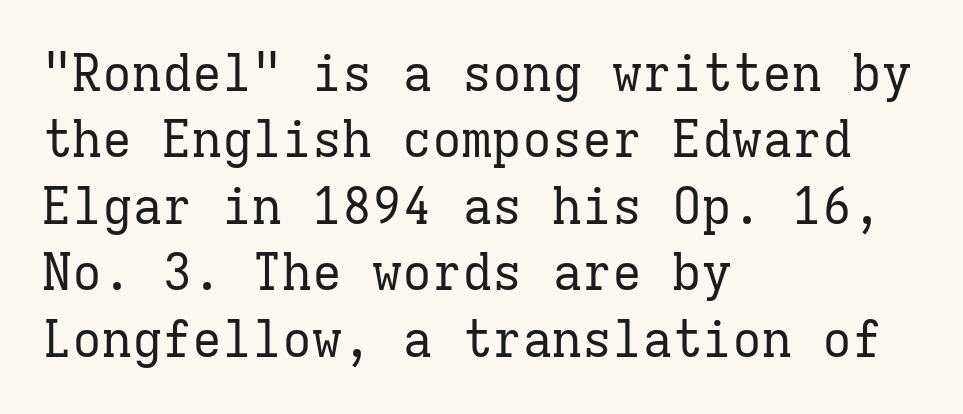
In terms of letterform style, serifs are clearly present. If you drew a line through each stem, it would be perfectly vertical. Underlining? Definitely not there. A student would call this left alignment; a typographer would say flush left, rag right. The lines sit at an ordinary, default distance from one another. The type is set solid horizontally, with unmodified tracking.
